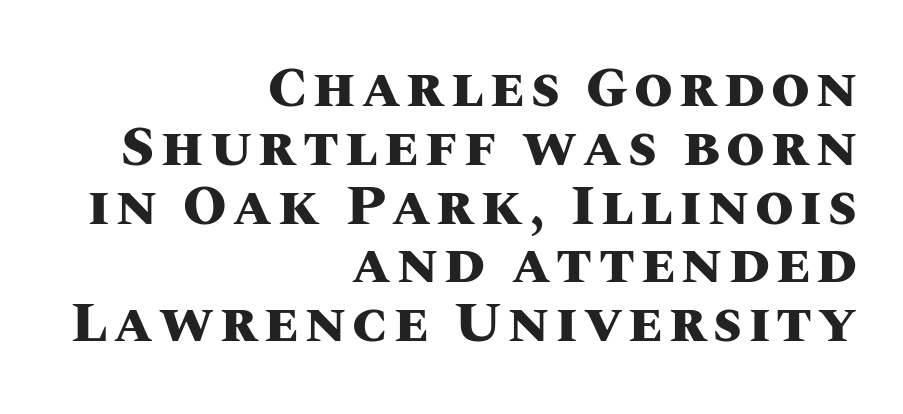
Do the letters lean? They stand straight. Horizontal alignment here is rightward, an uncommon choice for prose. Horizontal bands of white between lines are thin slivers. Proportional: the letters do not fall into vertical columns. The strip under each line holds only bare page.
